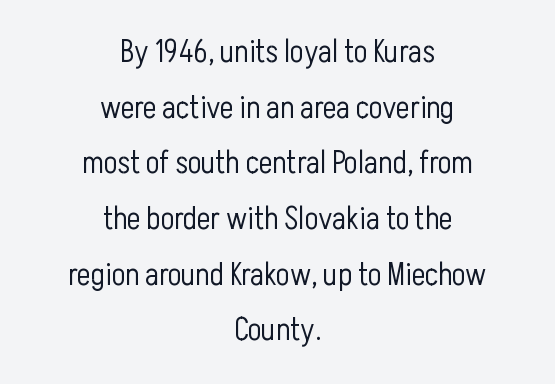
Q: Is the text bold? A: No.
Q: Is the text italic (slanted)? A: No, it is upright.
Q: Is the typeface a serif or a sans-serif typeface? A: Sans-serif.
Q: Is the text underlined? A: No.
Q: How is the paragraph aligned? A: Centered.
Q: Is the spacing between letters normal or unusually wide? A: Normal.
Q: Width (condensed, normal, or wide)? A: Condensed.
Q: Stroke contrast? A: Low.
Q: x-height? A: Medium.
Q: Monospaced? A: No.
